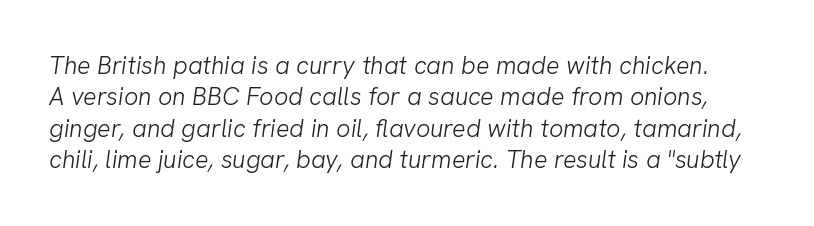
{"bold": "no", "underline": "no", "line_spacing": "normal", "line_spacing_ratio": 1.26, "letter_spacing": "normal", "letter_spacing_em": 0.0, "glyph_px": 25}
